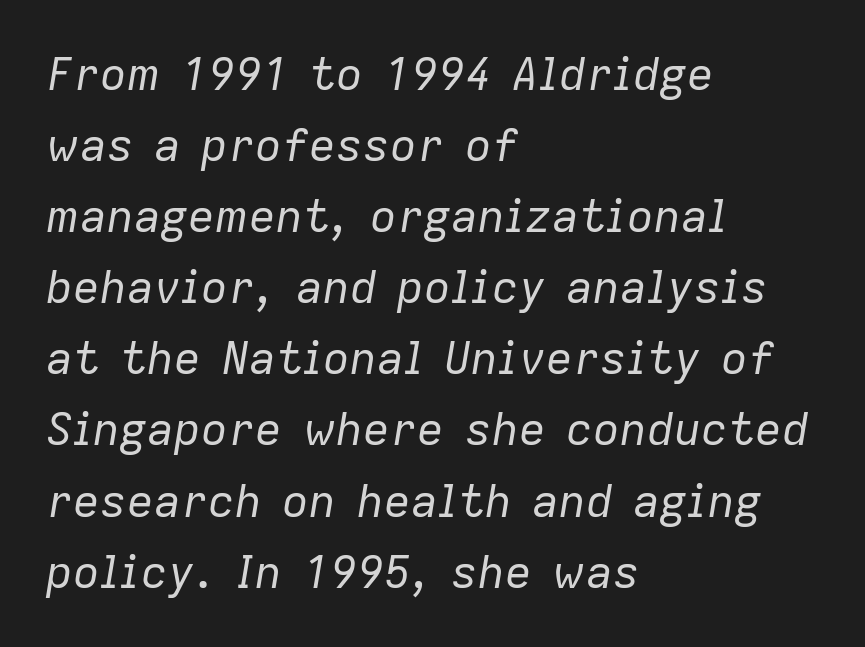
{"italic": "yes", "lean": "right", "slant_degrees": 9, "bold": "no", "weight": "regular", "width": "normal", "stroke_contrast": "low", "x_height": "medium", "monospaced": "no", "underline": "no", "align": "left", "line_spacing": "normal", "line_spacing_ratio": 1.58, "letter_spacing": "normal", "letter_spacing_em": 0.0, "glyph_px": 45}
